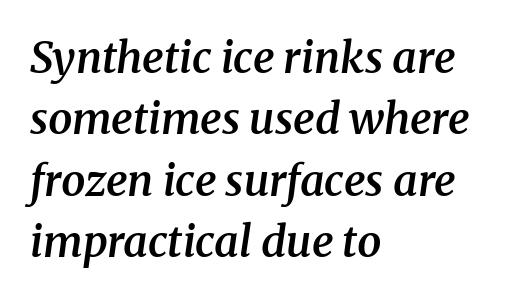
The image shows 43 px semibold serif type, italic (leaning right); set left-aligned, normal line spacing (1.43x), normal letter spacing, not underlined; medium stroke contrast and a medium x-height.
